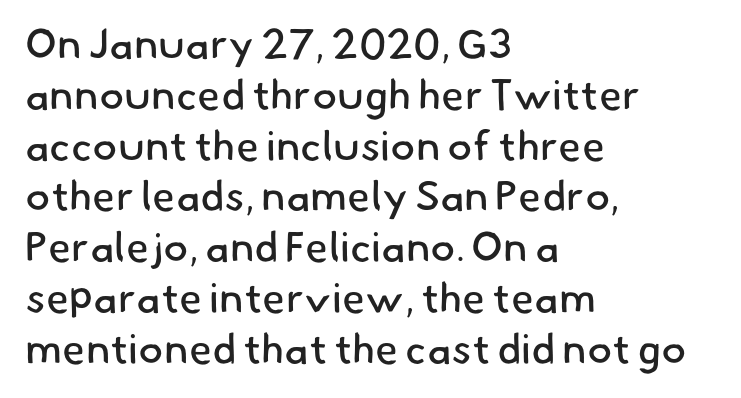
{"serif": "no", "bold": "no", "weight": "regular", "width": "normal", "stroke_contrast": "low", "x_height": "small", "monospaced": "no", "underline": "no", "align": "left", "line_spacing_ratio": 1.21, "letter_spacing": "normal", "letter_spacing_em": 0.0, "glyph_px": 42}
